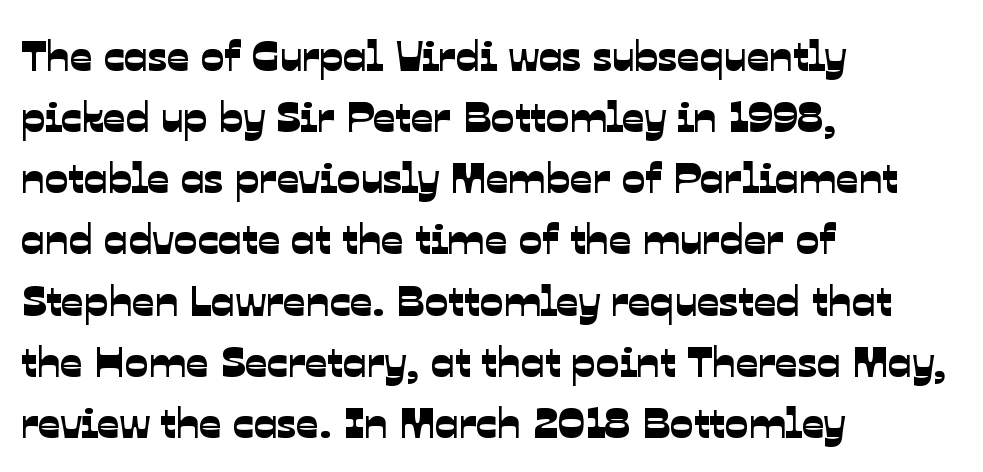
{"serif": "no", "width": "normal", "stroke_contrast": "low", "x_height": "medium", "monospaced": "no", "underline": "no", "align": "left", "line_spacing": "normal", "line_spacing_ratio": 1.39, "letter_spacing": "normal", "letter_spacing_em": 0.0, "glyph_px": 44}
